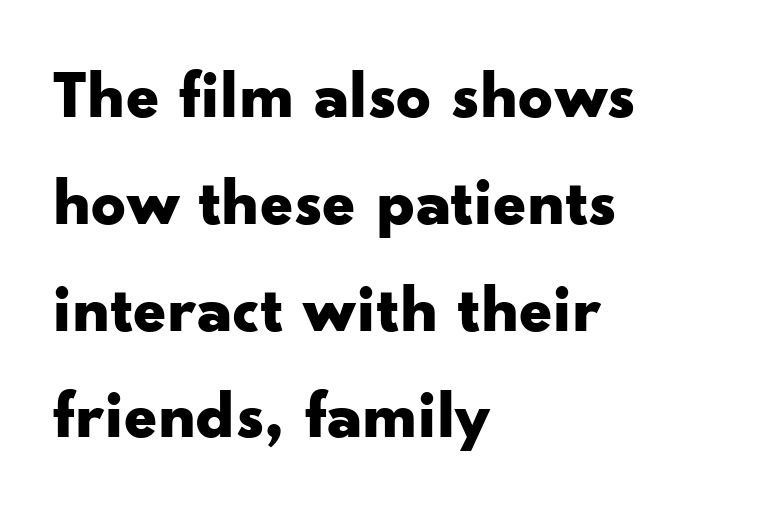
This sample is left-justified, so line endings fall wherever the words run out. The letters carry no serifs — their stems end cleanly without finishing strokes. The letterforms sit shoulder to shoulder at normal distance. Varying glyph widths throughout — classic text-font behaviour.
